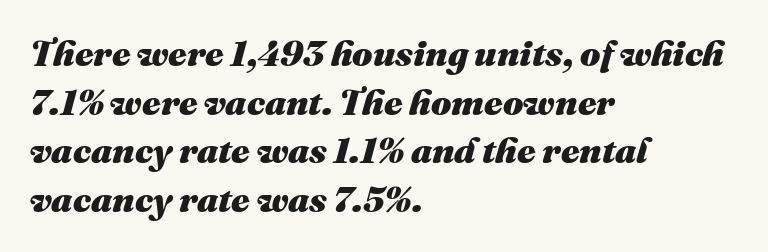
{"italic": "yes", "lean": "right", "slant_degrees": 16, "bold": "yes", "weight": "heavy", "width": "normal", "stroke_contrast": "medium", "x_height": "medium", "monospaced": "no", "underline": "no", "align": "left", "line_spacing": "normal", "line_spacing_ratio": 1.35, "letter_spacing": "normal", "letter_spacing_em": 0.0, "glyph_px": 36}
